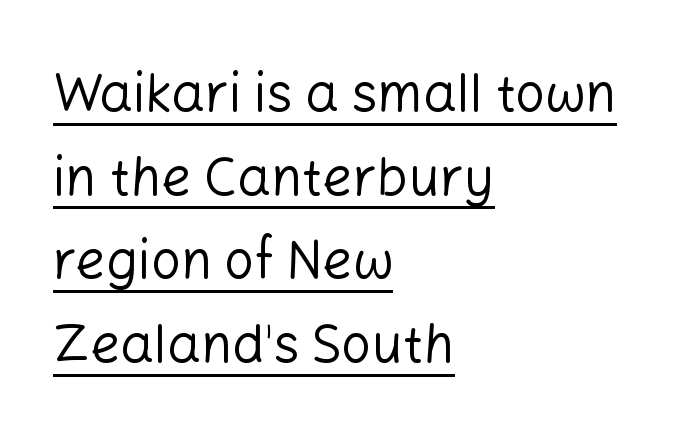
The image shows 53 px regular-weight sans-serif type, upright; set left-aligned, normal line spacing (1.58x), normal letter spacing, underlined; low stroke contrast and a medium x-height.
